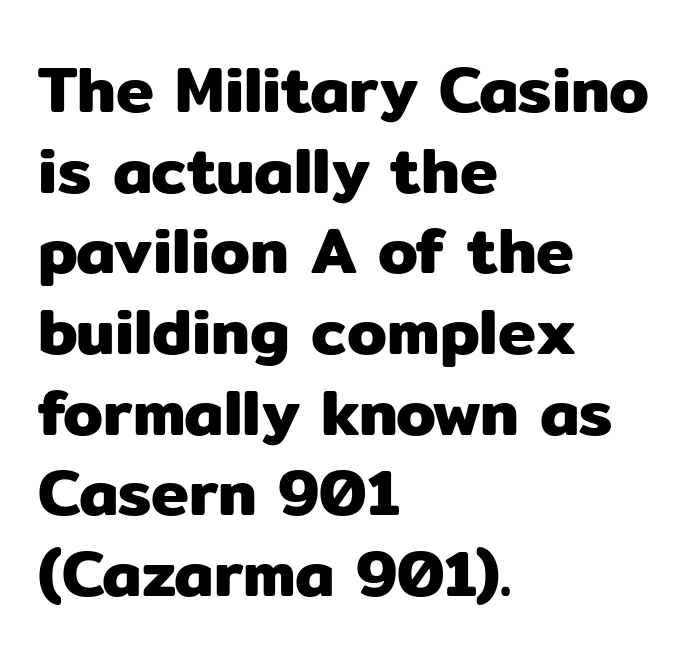
The image shows 64 px sans-serif type, upright; set left-aligned, normal line spacing (1.26x), normal letter spacing, not underlined; low stroke contrast and a medium x-height.
